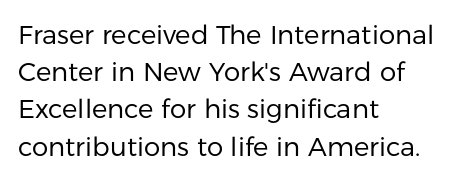
The image shows 26 px text type, upright; set left-aligned, normal line spacing (1.43x), normal letter spacing, not underlined.
